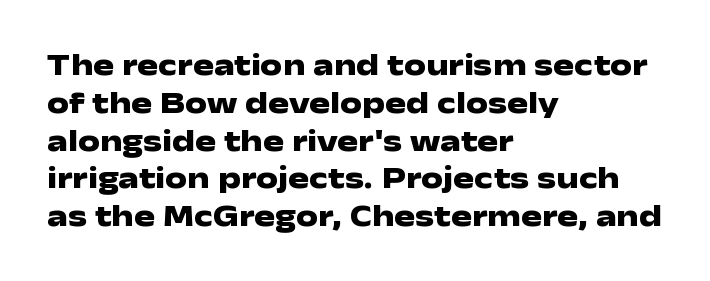
{"serif": "no", "italic": "no", "bold": "yes", "weight": "heavy", "width": "wide", "stroke_contrast": "low", "x_height": "medium", "monospaced": "no", "underline": "no", "align": "left", "line_spacing_ratio": 1.22, "letter_spacing": "normal", "letter_spacing_em": 0.0, "glyph_px": 31}
